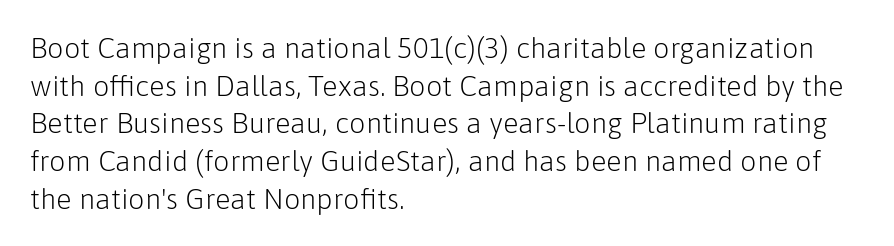
The image shows 29 px light sans-serif type, upright; set left-aligned, normal line spacing (1.3x), normal letter spacing, not underlined; low stroke contrast and a medium x-height.
